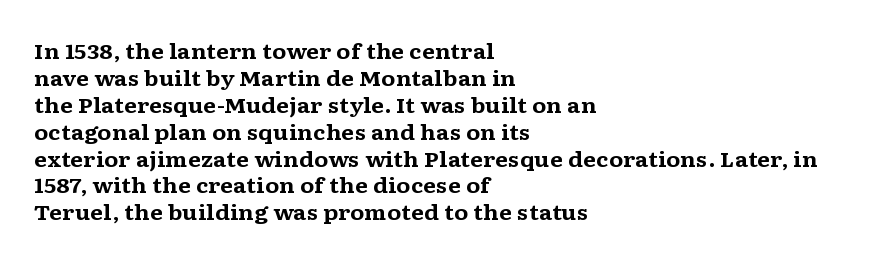
Q: Is the text bold? A: Yes.
Q: Is the text italic (slanted)? A: No, it is upright.
Q: Is the text underlined? A: No.
Q: How is the paragraph aligned? A: Left-aligned.
Q: Is the spacing between letters normal or unusually wide? A: Normal.
Q: Is the spacing between lines tight, normal or loose? A: Normal.
